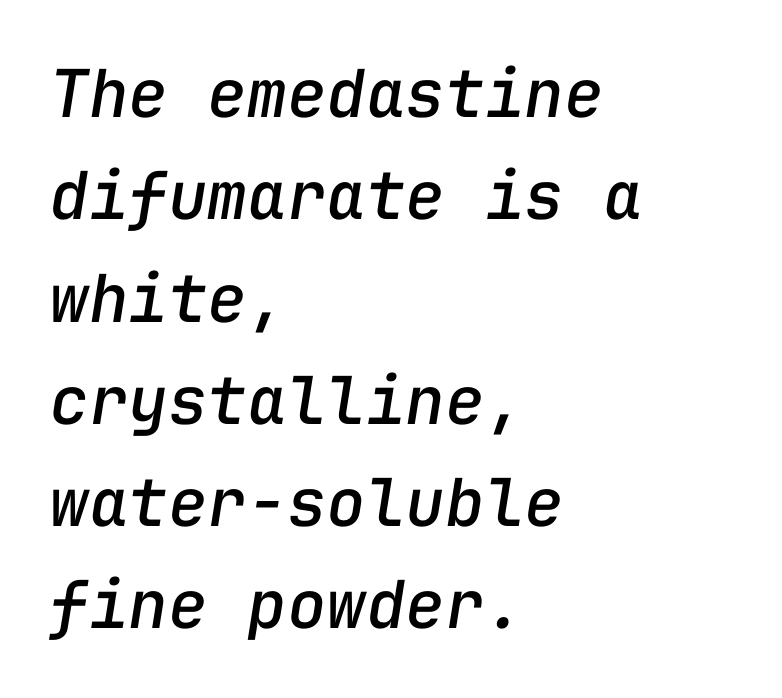
Spacing verdict: monospaced, one width for all characters. Words appear dense and cohesive because spacing is normal. Students, observe: this is what conventionally led text looks like. Words float on clear page, feet unadorned. This sample is left-justified, so line endings fall wherever the words run out.
